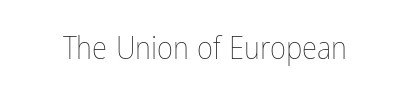
Stem width sits at or under what a default text font uses. Each row of text sits above clean, open space. Proportional: the letters do not fall into vertical columns. The line texture is even and compact thanks to regular tracking. Notice how the stems are strictly vertical — no italics here.
